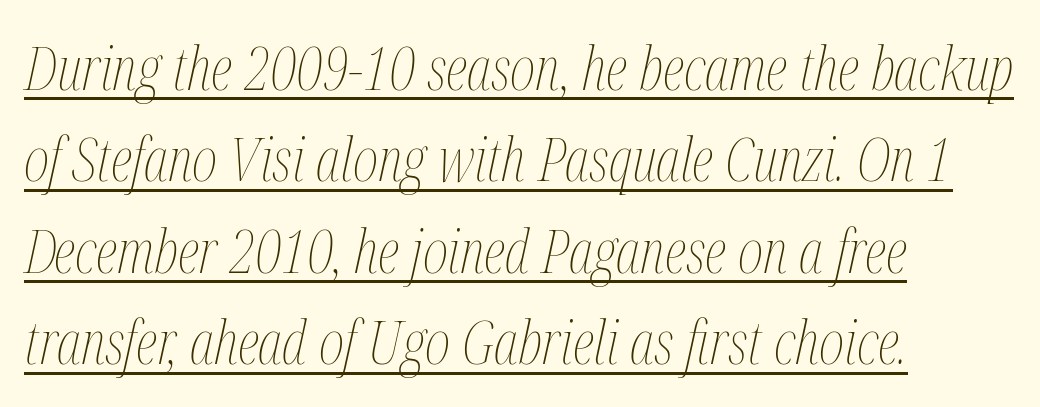
Q: Is the text bold? A: No.
Q: Is the text italic (slanted)? A: Yes, it leans right by about 12 degrees.
Q: Is the text underlined? A: Yes.
Q: How is the paragraph aligned? A: Left-aligned.
Q: Is the spacing between letters normal or unusually wide? A: Normal.
Q: Is the spacing between lines tight, normal or loose? A: Normal.
Q: Width (condensed, normal, or wide)? A: Condensed.
Q: Stroke contrast? A: Medium.
Q: x-height? A: Medium.
Q: Monospaced? A: No.
